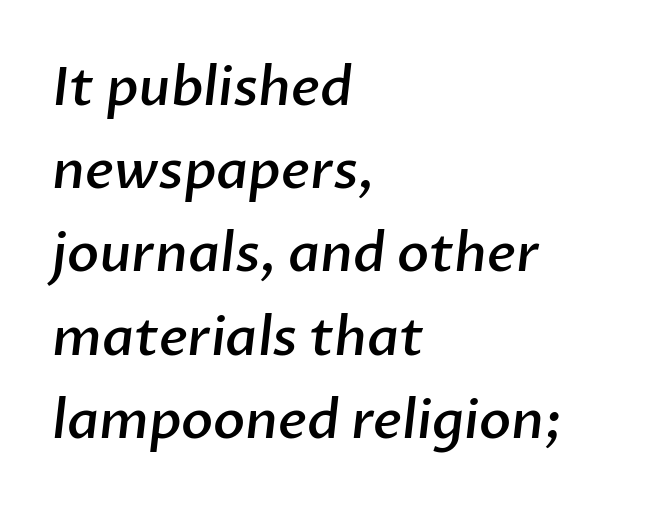
Grotesque or geometric, the face here clearly has no serifs. Notice how the passage keeps a crisp vertical edge on the left only. Students, this is semibold: more ink than regular, less than bold. Spacing verdict: proportional, widths tailored to each character. A bare baseline throughout the passage. Is there much room between lines? A standard amount, neither cramped nor airy.
